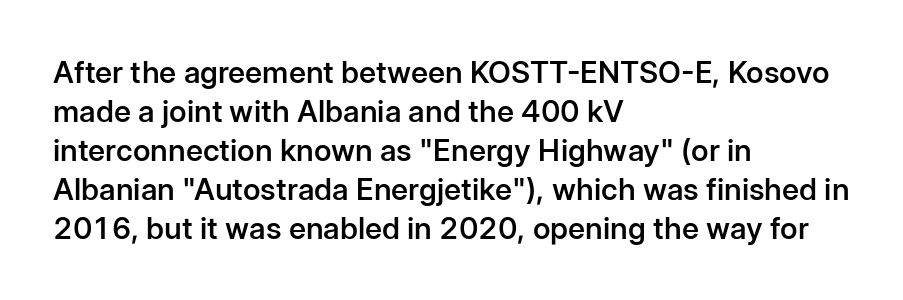
The image shows 30 px semibold sans-serif type, upright; set left-aligned, normal line spacing (1.3x), normal letter spacing, not underlined; low stroke contrast and a medium x-height.
